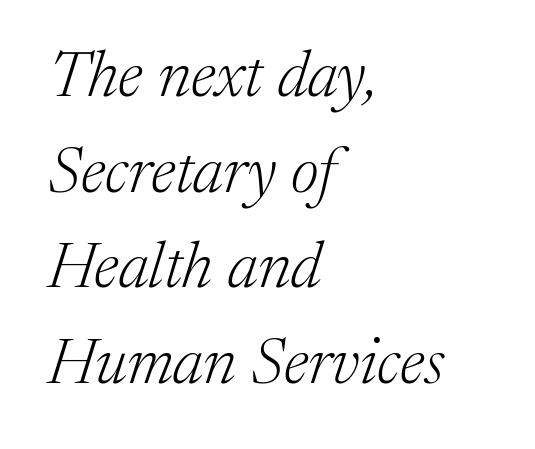
Q: Is the text bold? A: No.
Q: Is the text italic (slanted)? A: Yes, it leans right by about 17 degrees.
Q: Is the typeface a serif or a sans-serif typeface? A: Serif.
Q: Is the text underlined? A: No.
Q: How is the paragraph aligned? A: Left-aligned.
Q: Is the spacing between letters normal or unusually wide? A: Normal.
Q: Is the spacing between lines tight, normal or loose? A: Normal.
Q: Width (condensed, normal, or wide)? A: Normal.
Q: Stroke contrast? A: Medium.
Q: x-height? A: Medium.
Q: Monospaced? A: No.
